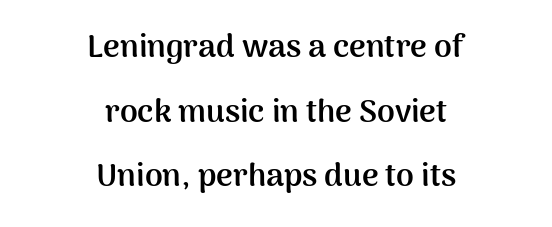
Q: Is the text bold? A: Yes.
Q: Is the text italic (slanted)? A: No, it is upright.
Q: Is the typeface a serif or a sans-serif typeface? A: Sans-serif.
Q: Is the text underlined? A: No.
Q: How is the paragraph aligned? A: Centered.
Q: Is the spacing between letters normal or unusually wide? A: Normal.
Q: Is the spacing between lines tight, normal or loose? A: Loose.
Q: Width (condensed, normal, or wide)? A: Normal.
Q: Stroke contrast? A: Medium.
Q: x-height? A: Medium.
Q: Monospaced? A: No.
